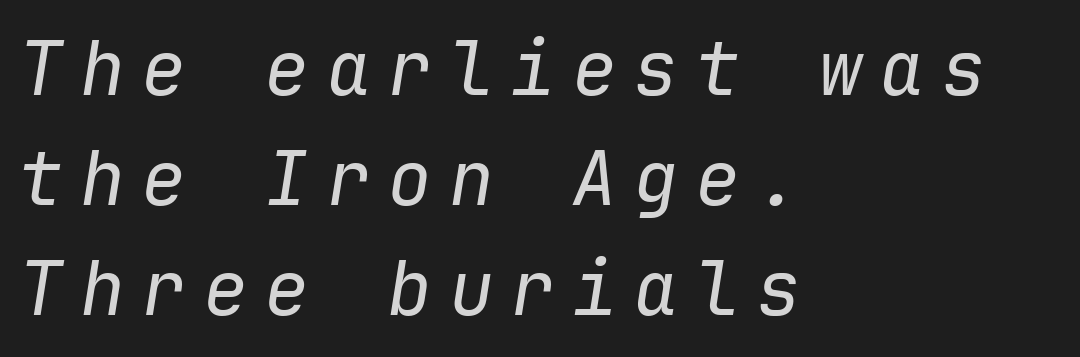
One-word summary of the alignment: left. Characters are canted at an angle relative to the baseline's perpendicular. Fixed-width glyphs throughout — classic coding-font behaviour. Weight: not bold — regular or lighter. This block has exactly the height ordinary leading produces.
